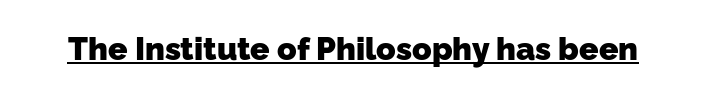
The rendered words wear a rule along their underside. The passage shown is typed in a proportional face where columns would drift. The type is set solid horizontally, with unmodified tracking. The typeface chosen for these lines omits serifs.
